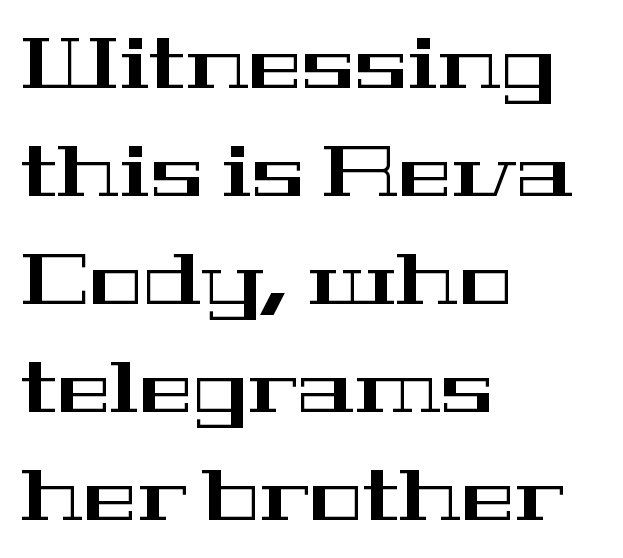
Q: Is the text italic (slanted)? A: No, it is upright.
Q: Is the typeface a serif or a sans-serif typeface? A: Serif.
Q: Is the text underlined? A: No.
Q: How is the paragraph aligned? A: Left-aligned.
Q: Is the spacing between letters normal or unusually wide? A: Normal.
Q: Is the spacing between lines tight, normal or loose? A: Normal.
Q: Width (condensed, normal, or wide)? A: Wide.
Q: Stroke contrast? A: High.
Q: x-height? A: Medium.
Q: Monospaced? A: No.
